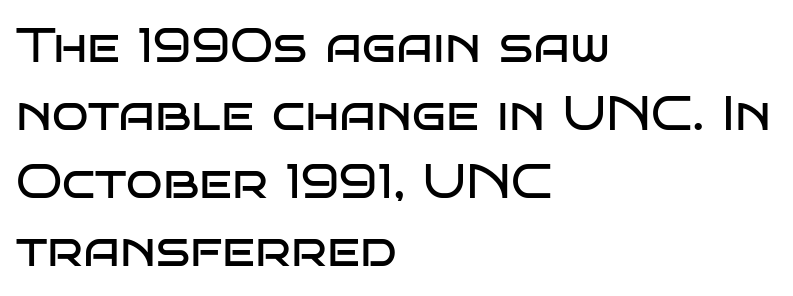
{"serif": "no", "italic": "no", "bold": "no", "weight": "regular", "width": "wide", "stroke_contrast": "low", "x_height": "large", "monospaced": "no", "underline": "no", "align": "left", "line_spacing": "normal", "line_spacing_ratio": 1.42, "letter_spacing": "normal", "letter_spacing_em": 0.0, "glyph_px": 48}
